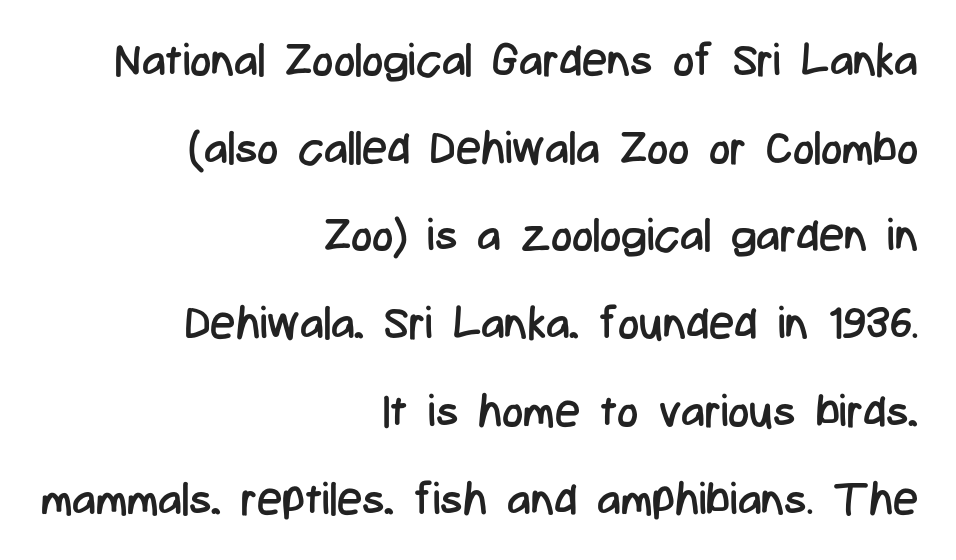
{"serif": "no", "italic": "no", "bold": "no", "weight": "regular", "width": "condensed", "stroke_contrast": "low", "x_height": "medium", "monospaced": "no", "underline": "no", "align": "right", "line_spacing": "loose", "line_spacing_ratio": 1.95, "letter_spacing": "normal", "letter_spacing_em": 0.0, "glyph_px": 45}
